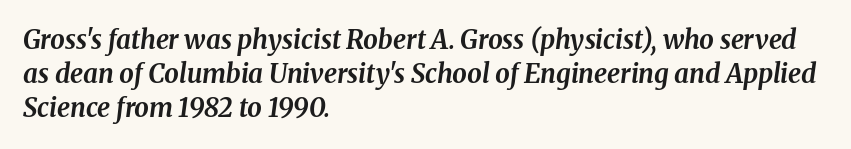
Look at the stroke-to-counter ratio: heavy, a bold. The baseline area is clear. An italicized treatment has been applied to the whole sample. The text block is weighted toward the left margin, trailing off unevenly rightward.
